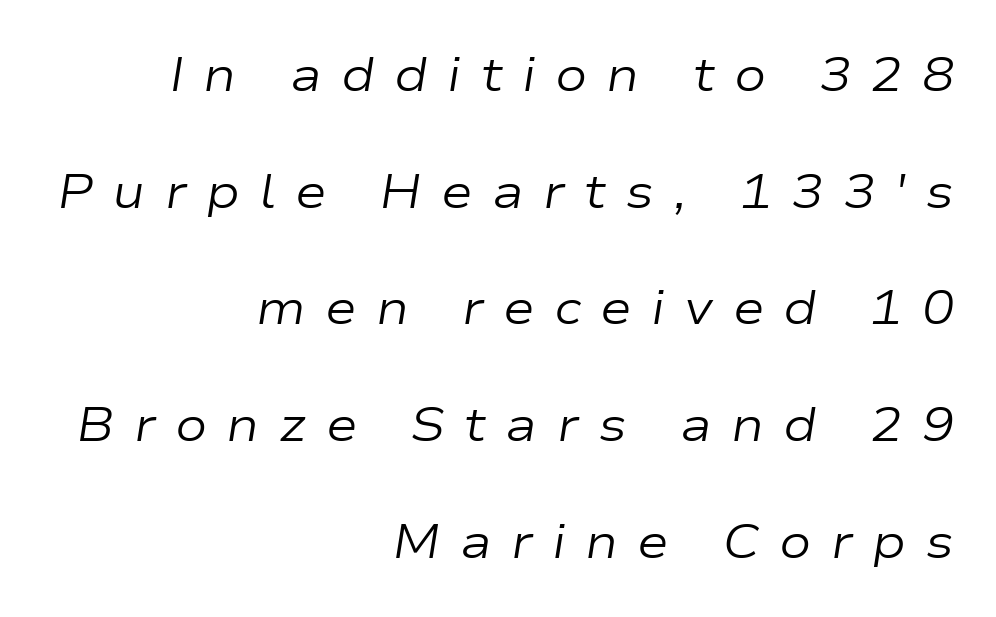
Character widths vary here, with narrow letters taking less room than wide ones. Reading down the block, your eye finds every line finishing at a fixed right position. Substantial extra tracking has been applied to these lines. The lettering tilts uniformly, giving the passage an italic look.
